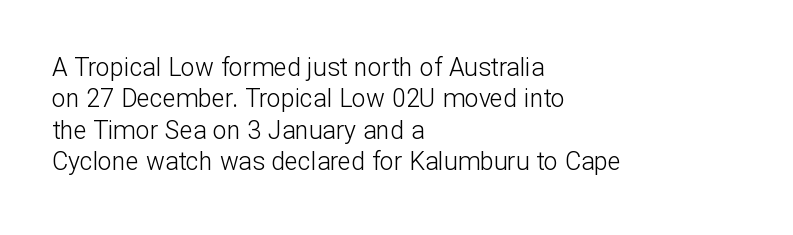
No letter is thick-stroked: the sample isn't bold. This is roman type, the default non-slanted kind. One glance says typical: line gaps are just what's usual. Plain, unruled lines of type. This sample is left-justified, so line endings fall wherever the words run out.
